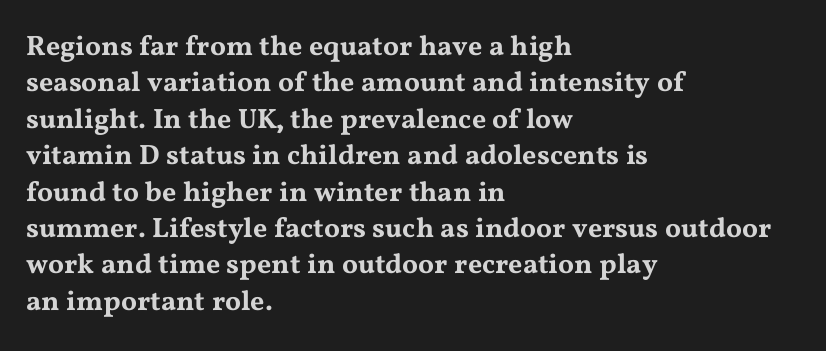
{"serif": "yes", "italic": "no", "width": "wide", "stroke_contrast": "medium", "x_height": "medium", "monospaced": "no", "underline": "no", "align": "left", "line_spacing": "normal", "line_spacing_ratio": 1.3, "letter_spacing": "normal", "letter_spacing_em": 0.0, "glyph_px": 28}
